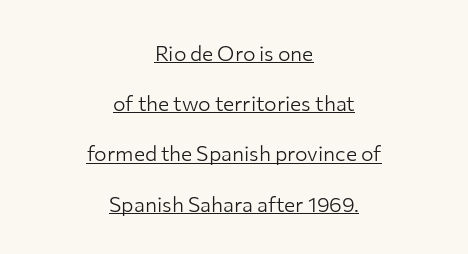
Q: Is the text bold? A: No.
Q: Is the text italic (slanted)? A: No, it is upright.
Q: Is the text underlined? A: Yes.
Q: How is the paragraph aligned? A: Centered.
Q: Is the spacing between letters normal or unusually wide? A: Normal.
Q: Is the spacing between lines tight, normal or loose? A: Loose.
